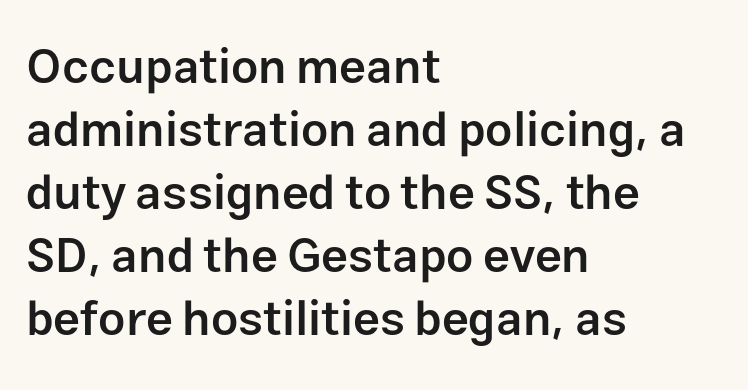
{"serif": "no", "italic": "no", "bold": "semi", "weight": "semibold", "width": "normal", "stroke_contrast": "low", "x_height": "medium", "monospaced": "no", "underline": "no", "align": "left", "line_spacing": "normal", "line_spacing_ratio": 1.31, "letter_spacing": "normal", "letter_spacing_em": 0.0, "glyph_px": 48}
